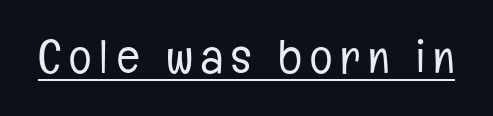
Q: Is the text bold? A: No.
Q: Is the text italic (slanted)? A: No, it is upright.
Q: Is the typeface a serif or a sans-serif typeface? A: Sans-serif.
Q: Is the text underlined? A: Yes.
Q: Width (condensed, normal, or wide)? A: Condensed.
Q: Stroke contrast? A: Low.
Q: x-height? A: Medium.
Q: Monospaced? A: No.
